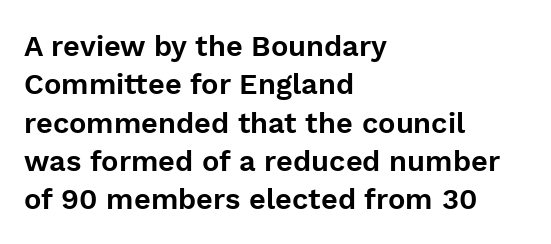
Q: Is the text italic (slanted)? A: No, it is upright.
Q: Is the typeface a serif or a sans-serif typeface? A: Sans-serif.
Q: Is the text underlined? A: No.
Q: How is the paragraph aligned? A: Left-aligned.
Q: Is the spacing between letters normal or unusually wide? A: Normal.
Q: Is the spacing between lines tight, normal or loose? A: Normal.
Q: Width (condensed, normal, or wide)? A: Normal.
Q: Stroke contrast? A: Low.
Q: x-height? A: Medium.
Q: Monospaced? A: No.
